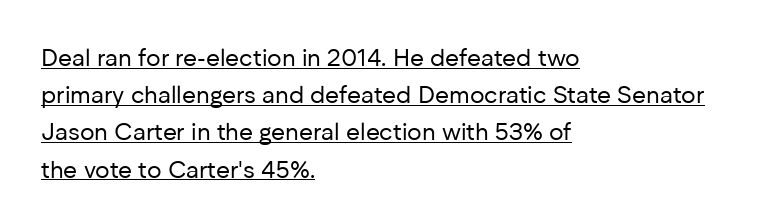
Q: Is the text bold? A: No.
Q: Is the text italic (slanted)? A: No, it is upright.
Q: Is the text underlined? A: Yes.
Q: How is the paragraph aligned? A: Left-aligned.
Q: Is the spacing between letters normal or unusually wide? A: Normal.
Q: Is the spacing between lines tight, normal or loose? A: Normal.
